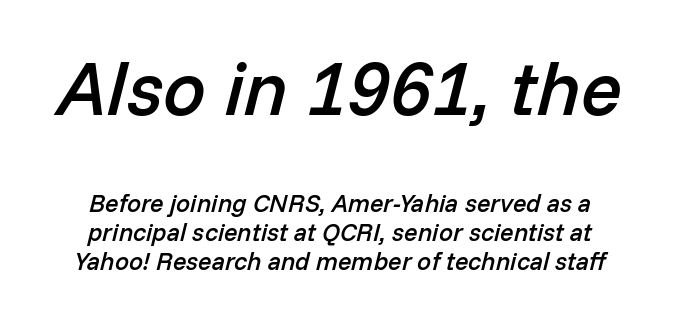
{"italic": "yes", "lean": "right", "slant_degrees": 14, "bold": "semi", "weight": "semibold", "width": "normal", "stroke_contrast": "low", "x_height": "medium", "monospaced": "no", "underline": "no", "align": "center", "line_spacing": "tight", "line_spacing_ratio": 1.15, "letter_spacing": "normal", "letter_spacing_em": 0.0, "larger_block": "first", "size_ratio": 3.04, "glyph_px": 76}
